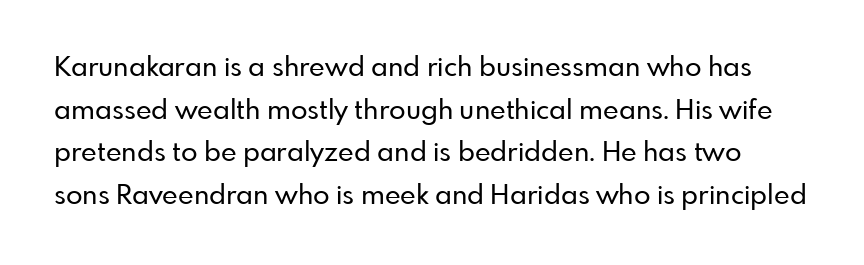
{"italic": "no", "underline": "no", "line_spacing": "normal", "line_spacing_ratio": 1.58, "letter_spacing": "normal", "letter_spacing_em": 0.0, "glyph_px": 27}
